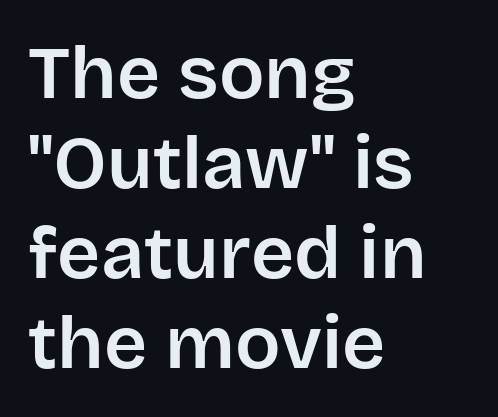
The letters advance in unequal steps, a hallmark of proportional type. These lines keep a tight, regular rhythm from letter to letter. All the whitespace from short lines collects on the right. This sample uses an upright cut, with every glyph sitting square on the baseline. Each letter's strokes conclude bluntly, with no projecting serifs. Plain, unruled lines of type.
